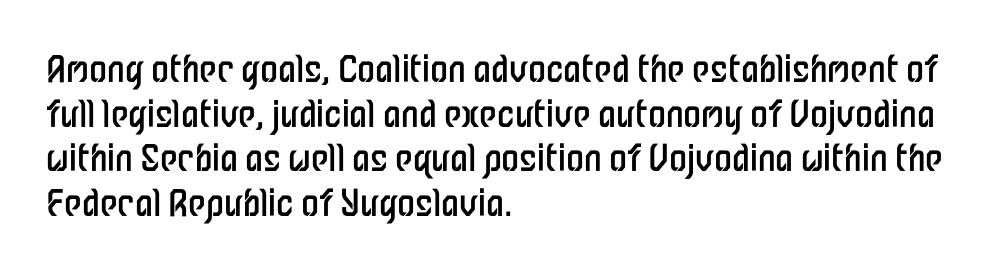
Q: Is the text bold? A: No.
Q: Is the text italic (slanted)? A: No, it is upright.
Q: Is the typeface a serif or a sans-serif typeface? A: Sans-serif.
Q: Is the text underlined? A: No.
Q: How is the paragraph aligned? A: Left-aligned.
Q: Is the spacing between letters normal or unusually wide? A: Normal.
Q: Width (condensed, normal, or wide)? A: Condensed.
Q: Stroke contrast? A: Low.
Q: x-height? A: Medium.
Q: Monospaced? A: No.
